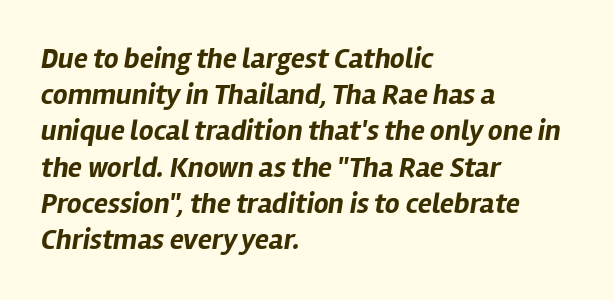
Each new line begins a customary step beneath the previous one. Nobody drew a line under any word here. A typesetter would mark this as italic. Is this a fixed-width face? No — the glyphs have proportional, varying widths.
